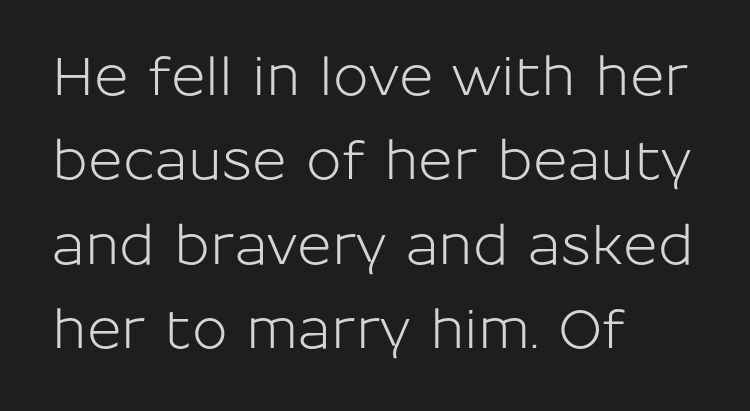
Q: Is the text italic (slanted)? A: No, it is upright.
Q: Is the typeface a serif or a sans-serif typeface? A: Sans-serif.
Q: Is the text underlined? A: No.
Q: How is the paragraph aligned? A: Left-aligned.
Q: Is the spacing between letters normal or unusually wide? A: Normal.
Q: Is the spacing between lines tight, normal or loose? A: Normal.
Q: Width (condensed, normal, or wide)? A: Normal.
Q: Stroke contrast? A: Low.
Q: x-height? A: Medium.
Q: Monospaced? A: No.
